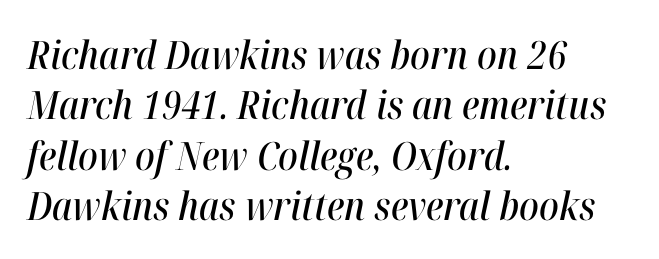
{"italic": "yes", "lean": "right", "slant_degrees": 12, "width": "condensed", "stroke_contrast": "high", "x_height": "medium", "monospaced": "no", "underline": "no", "align": "left", "line_spacing": "normal", "line_spacing_ratio": 1.29, "letter_spacing": "normal", "letter_spacing_em": 0.0, "glyph_px": 39}
